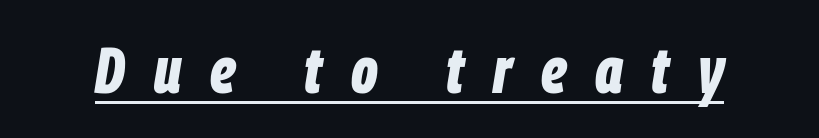
The image shows 65 px bold, condensed type, italic (leaning right); set unusually wide letter spacing (+0.44 em), underlined; low stroke contrast and a large x-height.
